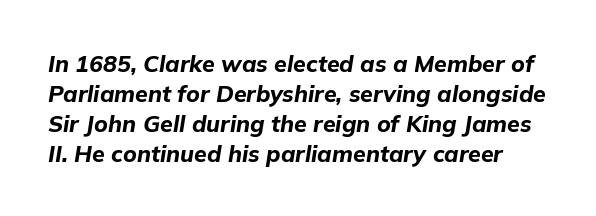
Heft: maximum for text — a bold. Between one letter and the next there's only the usual sliver of space. Is there much room between lines? A standard amount, neither cramped nor airy. The glyphs are unaccompanied by any horizontal stroke below them. Tall strokes in this sample are angled rather than plumb.
